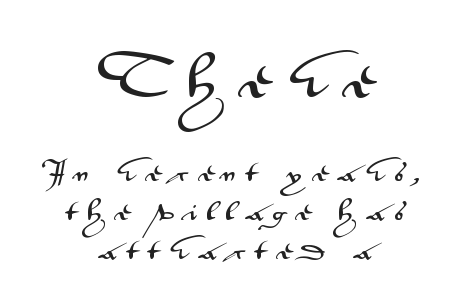
{"serif": "no", "width": "wide", "stroke_contrast": "medium", "x_height": "small", "monospaced": "no", "underline": "no", "align": "center", "line_spacing_ratio": 1.76, "letter_spacing": "wide", "letter_spacing_em": 0.45, "larger_block": "first", "size_ratio": 1.95, "glyph_px": 43}
